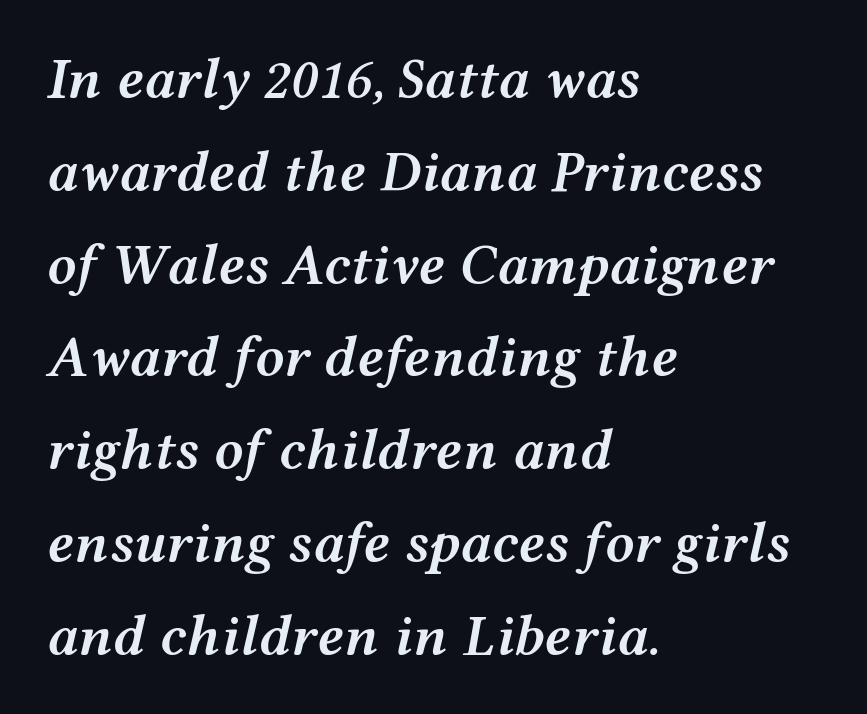
Q: Is the text bold? A: Semi-bold.
Q: Is the text italic (slanted)? A: Yes, it leans right by about 12 degrees.
Q: Is the text underlined? A: No.
Q: How is the paragraph aligned? A: Left-aligned.
Q: Is the spacing between letters normal or unusually wide? A: Normal.
Q: Is the spacing between lines tight, normal or loose? A: Normal.
Q: Width (condensed, normal, or wide)? A: Wide.
Q: Stroke contrast? A: Medium.
Q: x-height? A: Medium.
Q: Monospaced? A: No.
